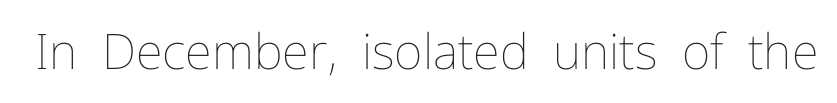
The image shows 49 px thin type, upright; set normal letter spacing, not underlined; low stroke contrast and a medium x-height.
